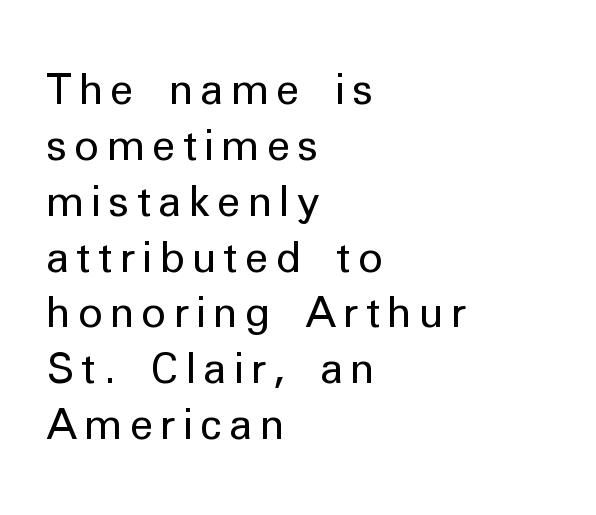
The image shows 42 px regular-weight sans-serif type, upright; set left-aligned, normal line spacing (1.33x), not underlined; low stroke contrast and a medium x-height.
